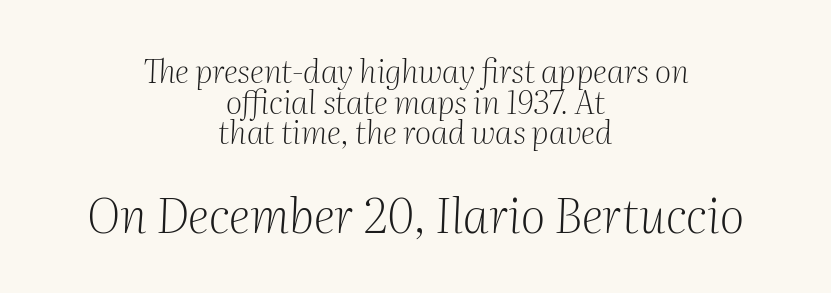
{"serif": "yes", "italic": "yes", "lean": "right", "slant_degrees": 2, "bold": "no", "weight": "light", "width": "normal", "stroke_contrast": "medium", "x_height": "medium", "monospaced": "no", "underline": "no", "align": "center", "line_spacing": "tight", "line_spacing_ratio": 0.96, "letter_spacing": "normal", "letter_spacing_em": 0.0, "larger_block": "second", "size_ratio": 1.5, "glyph_px": 48}
